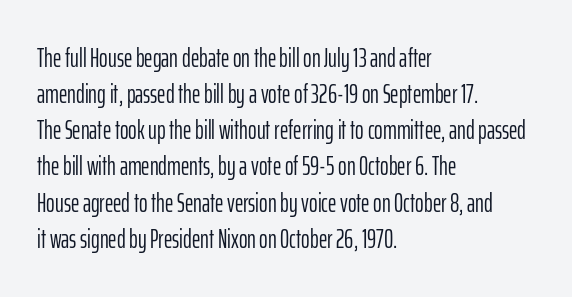
Teacher's note: observe the even left margin — that is flush-left alignment. Students, note that the glyphs here touch the page at normal intervals. Do the letters lean? They stand straight. Descenders hang freely into open space. Stem width sits at or under what a default text font uses.
